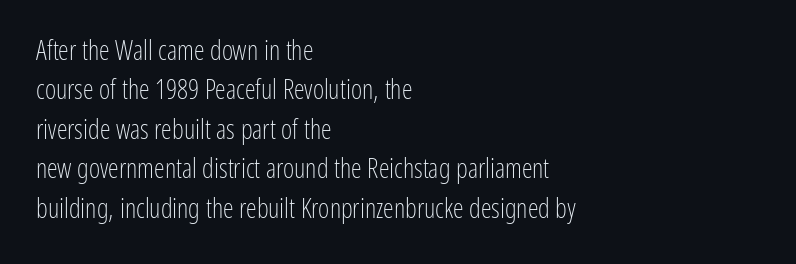
The image shows 27 px text type, upright; set left-aligned, normal line spacing (1.46x), normal letter spacing, not underlined.
